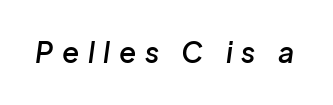
{"italic": "yes", "lean": "right", "slant_degrees": 8, "bold": "semi", "weight": "semibold", "width": "normal", "stroke_contrast": "low", "x_height": "medium", "monospaced": "no", "underline": "no", "letter_spacing": "wide", "letter_spacing_em": 0.31, "glyph_px": 28}
